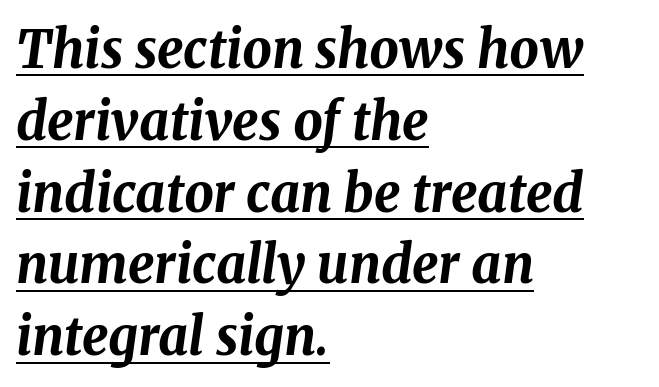
{"italic": "yes", "lean": "right", "slant_degrees": 8, "bold": "yes", "weight": "bold", "width": "normal", "stroke_contrast": "medium", "x_height": "medium", "monospaced": "no", "underline": "yes", "align": "left", "line_spacing": "normal", "line_spacing_ratio": 1.38, "letter_spacing": "normal", "letter_spacing_em": 0.0, "glyph_px": 52}
